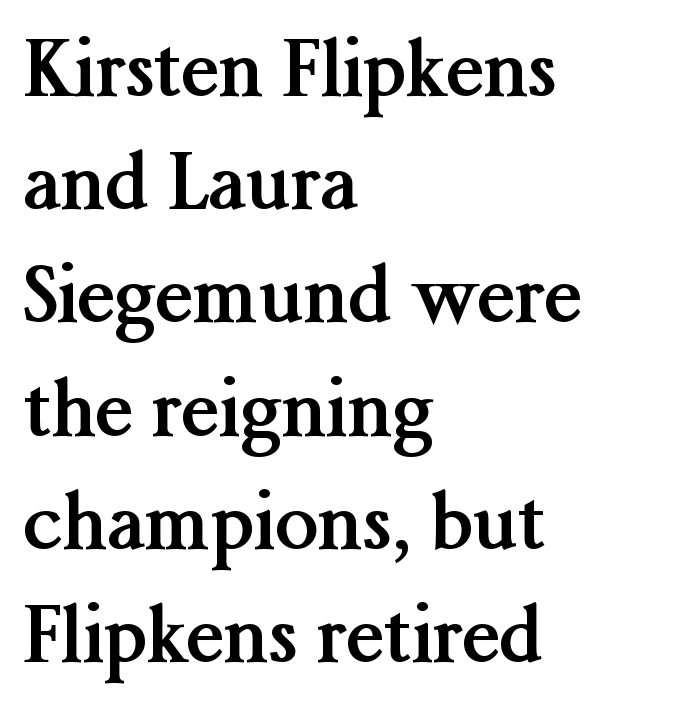
The image shows 77 px semibold serif type, upright; set left-aligned, normal line spacing (1.47x), normal letter spacing, not underlined; medium stroke contrast and a medium x-height.
